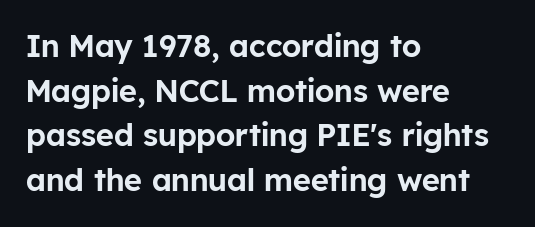
{"serif": "no", "italic": "no", "width": "normal", "stroke_contrast": "low", "x_height": "medium", "monospaced": "no", "underline": "no", "align": "left", "line_spacing": "normal", "line_spacing_ratio": 1.44, "letter_spacing": "normal", "letter_spacing_em": 0.0, "glyph_px": 31}
